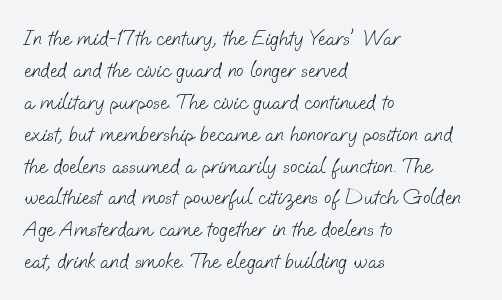
Q: Is the text bold? A: No.
Q: Is the text underlined? A: No.
Q: How is the paragraph aligned? A: Left-aligned.
Q: Is the spacing between letters normal or unusually wide? A: Normal.
Q: Is the spacing between lines tight, normal or loose? A: Normal.
